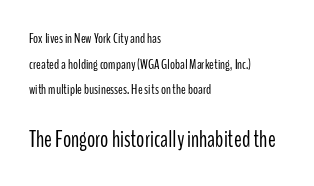
Q: Is the text bold? A: No.
Q: Is the text italic (slanted)? A: No, it is upright.
Q: Is the text underlined? A: No.
Q: How is the paragraph aligned? A: Left-aligned.
Q: Is the spacing between letters normal or unusually wide? A: Normal.
Q: Which block of text is set in a larger size, the first (top) or the second (bottom)? A: The second (bottom) one.
